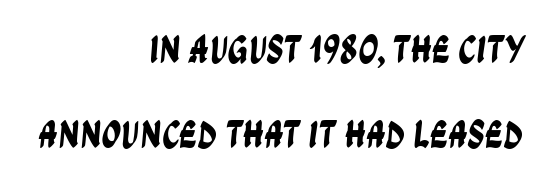
Q: Is the typeface a serif or a sans-serif typeface? A: Sans-serif.
Q: Is the text underlined? A: No.
Q: How is the paragraph aligned? A: Right-aligned.
Q: Is the spacing between letters normal or unusually wide? A: Normal.
Q: Is the spacing between lines tight, normal or loose? A: Loose.
Q: Width (condensed, normal, or wide)? A: Condensed.
Q: Stroke contrast? A: Low.
Q: x-height? A: Large.
Q: Monospaced? A: No.
